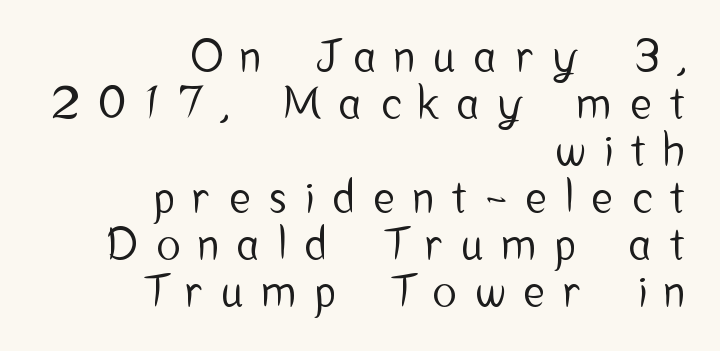
Q: Is the text italic (slanted)? A: No, it is upright.
Q: Is the typeface a serif or a sans-serif typeface? A: Sans-serif.
Q: Is the text underlined? A: No.
Q: How is the paragraph aligned? A: Right-aligned.
Q: Is the spacing between letters normal or unusually wide? A: Unusually wide.
Q: Is the spacing between lines tight, normal or loose? A: Tight.
Q: Width (condensed, normal, or wide)? A: Condensed.
Q: Stroke contrast? A: Low.
Q: x-height? A: Medium.
Q: Monospaced? A: No.
